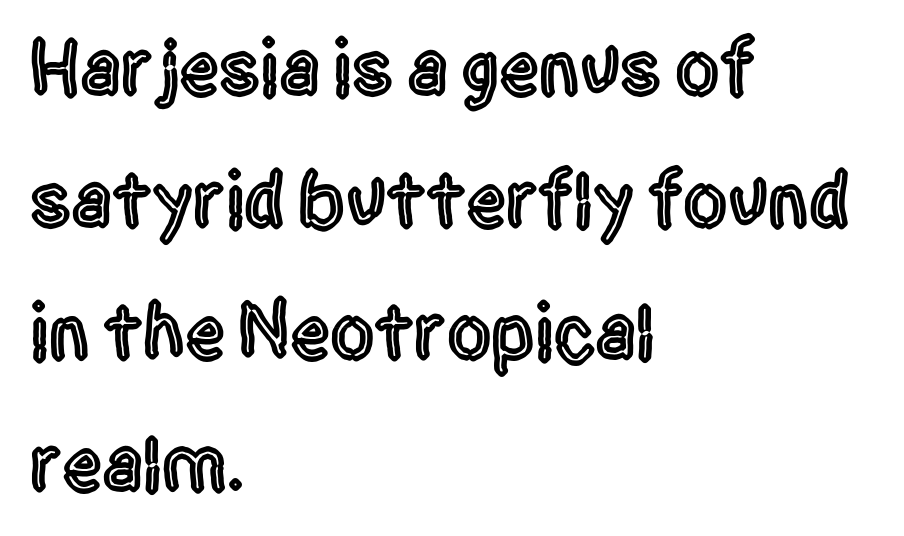
Which margin do the lines hug? The left one — the right edge is uneven. This is sans-serif lettering, the kind often seen on screens and signage. Letters rest on an invisible, unmarked baseline. If you measured baseline to baseline, you'd find a middling distance. The letterforms sit shoulder to shoulder at normal distance.
